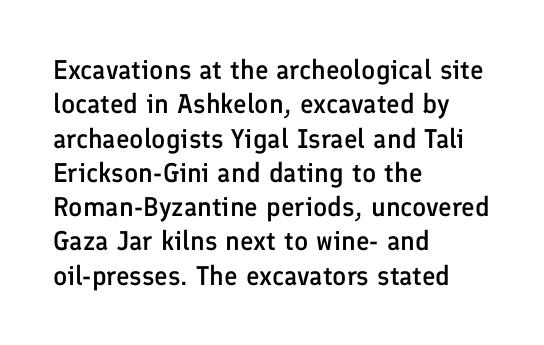
Q: Is the text bold? A: Semi-bold.
Q: Is the text italic (slanted)? A: No, it is upright.
Q: Is the text underlined? A: No.
Q: How is the paragraph aligned? A: Left-aligned.
Q: Is the spacing between letters normal or unusually wide? A: Normal.
Q: Is the spacing between lines tight, normal or loose? A: Normal.
